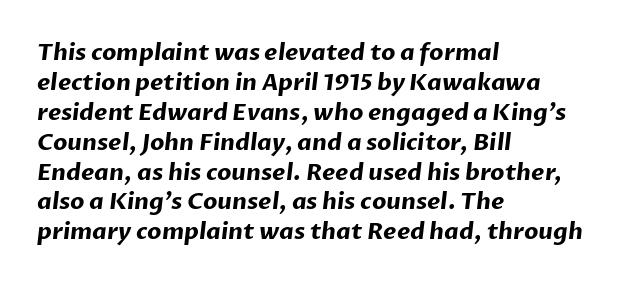
The image shows 23 px bold type; set left-aligned, normal line spacing (1.3x), normal letter spacing, not underlined.
